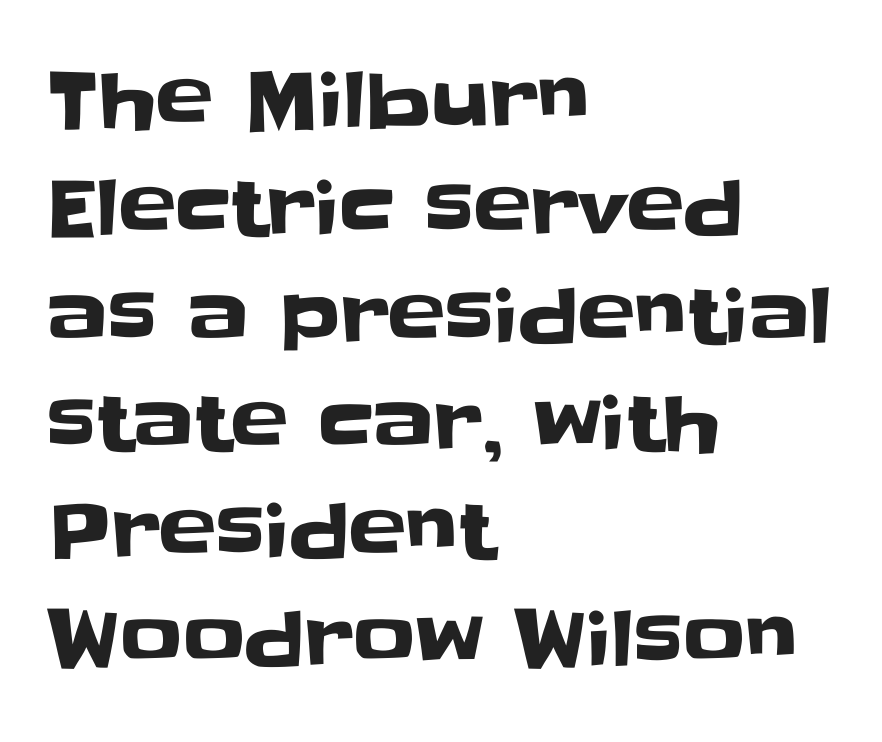
Q: Is the text italic (slanted)? A: No, it is upright.
Q: Is the typeface a serif or a sans-serif typeface? A: Sans-serif.
Q: Is the text underlined? A: No.
Q: How is the paragraph aligned? A: Left-aligned.
Q: Is the spacing between letters normal or unusually wide? A: Normal.
Q: Is the spacing between lines tight, normal or loose? A: Normal.
Q: Width (condensed, normal, or wide)? A: Normal.
Q: Stroke contrast? A: Low.
Q: x-height? A: Large.
Q: Monospaced? A: No.
